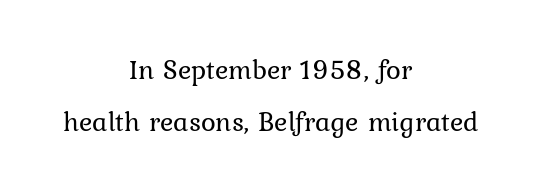
{"italic": "no", "bold": "no", "weight": "regular", "width": "normal", "stroke_contrast": "low", "x_height": "medium", "monospaced": "no", "underline": "no", "align": "center", "line_spacing_ratio": 1.86, "letter_spacing": "normal", "letter_spacing_em": 0.0, "glyph_px": 28}
